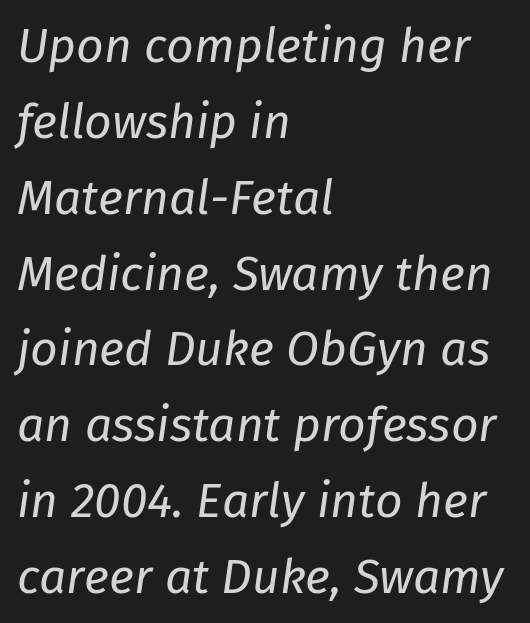
Q: Is the text bold? A: No.
Q: Is the text italic (slanted)? A: Yes, it leans right by about 8 degrees.
Q: Is the text underlined? A: No.
Q: How is the paragraph aligned? A: Left-aligned.
Q: Is the spacing between letters normal or unusually wide? A: Normal.
Q: Is the spacing between lines tight, normal or loose? A: Normal.
Q: Width (condensed, normal, or wide)? A: Normal.
Q: Stroke contrast? A: Low.
Q: x-height? A: Medium.
Q: Monospaced? A: No.
